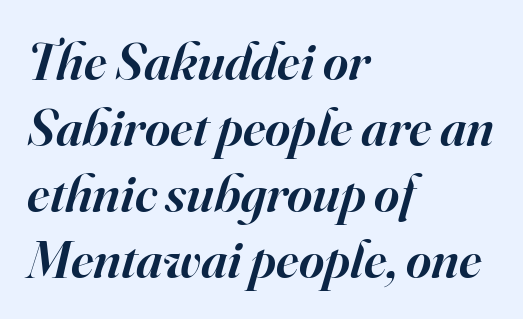
The rag falls on the right side of this text block. Anything drawn beneath the words? Only blank space. The letters sit at their default tracking, neither squeezed nor spread. Letterform terminals end in serifs throughout the passage. Varying glyph widths throughout — classic text-font behaviour.
